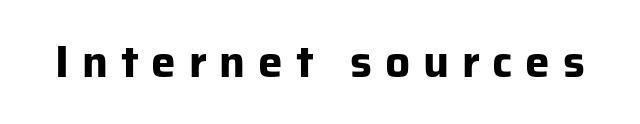
{"serif": "no", "italic": "no", "bold": "yes", "weight": "bold", "width": "normal", "stroke_contrast": "low", "x_height": "medium", "monospaced": "no", "underline": "no", "letter_spacing": "wide", "letter_spacing_em": 0.29, "glyph_px": 44}
